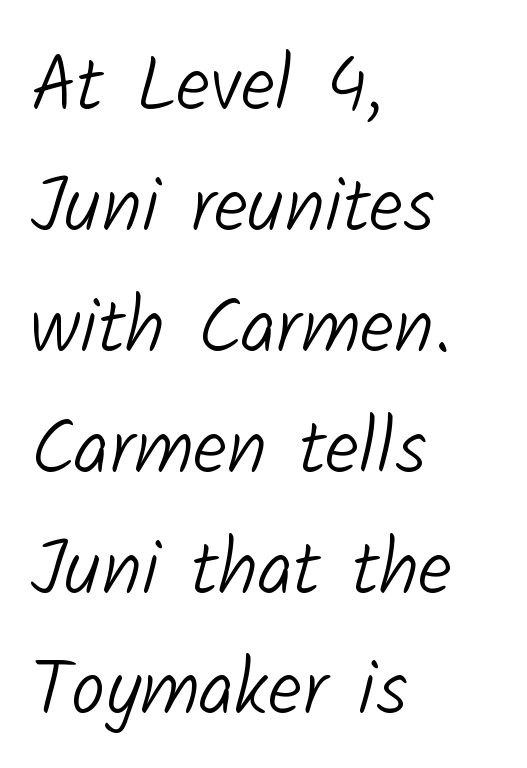
Q: Is the text bold? A: No.
Q: Is the typeface a serif or a sans-serif typeface? A: Sans-serif.
Q: Is the text underlined? A: No.
Q: How is the paragraph aligned? A: Left-aligned.
Q: Is the spacing between letters normal or unusually wide? A: Normal.
Q: Is the spacing between lines tight, normal or loose? A: Normal.
Q: Width (condensed, normal, or wide)? A: Normal.
Q: Stroke contrast? A: Low.
Q: x-height? A: Medium.
Q: Monospaced? A: No.
